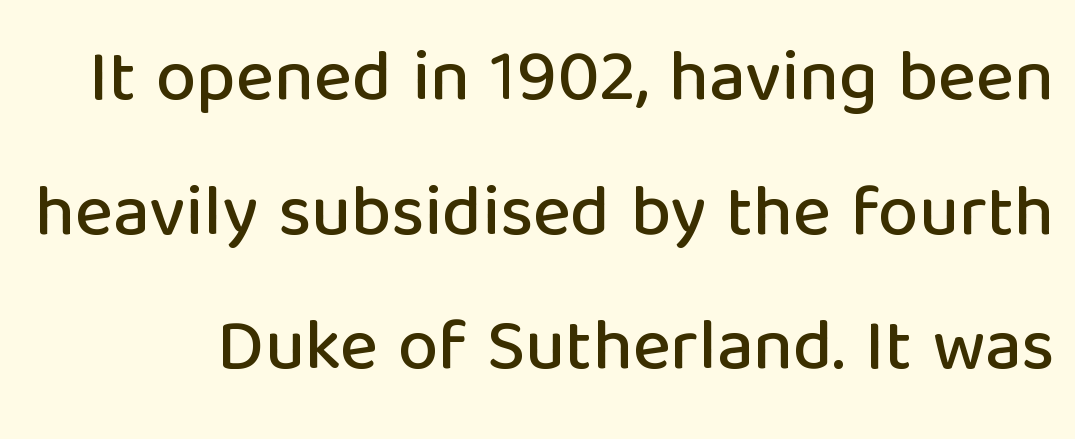
The image shows 72 px sans-serif type, upright; set line spacing 1.87x, normal letter spacing, not underlined; low stroke contrast and a medium x-height.
